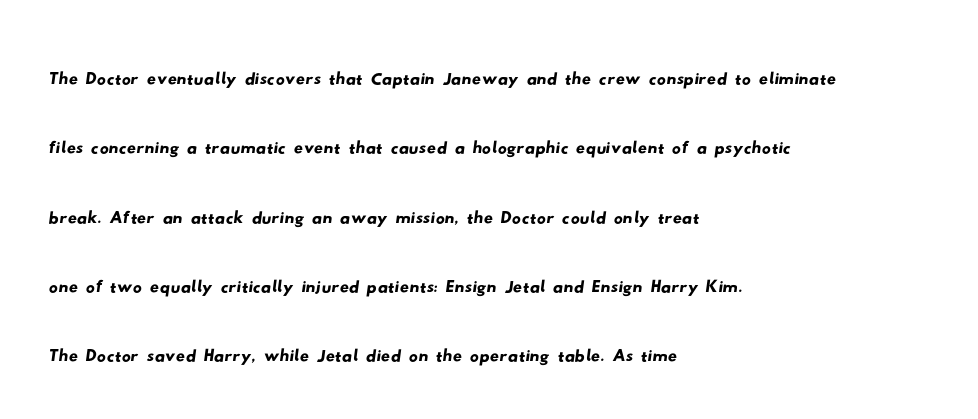
Q: Is the typeface a serif or a sans-serif typeface? A: Sans-serif.
Q: Is the text underlined? A: No.
Q: How is the paragraph aligned? A: Left-aligned.
Q: Is the spacing between letters normal or unusually wide? A: Normal.
Q: Is the spacing between lines tight, normal or loose? A: Normal.
Q: Width (condensed, normal, or wide)? A: Wide.
Q: Stroke contrast? A: Low.
Q: x-height? A: Small.
Q: Monospaced? A: No.
